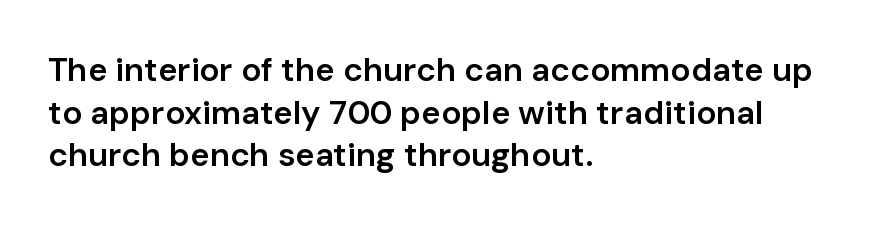
Q: Is the text bold? A: Semi-bold.
Q: Is the text italic (slanted)? A: No, it is upright.
Q: Is the typeface a serif or a sans-serif typeface? A: Sans-serif.
Q: Is the text underlined? A: No.
Q: How is the paragraph aligned? A: Left-aligned.
Q: Is the spacing between letters normal or unusually wide? A: Normal.
Q: Is the spacing between lines tight, normal or loose? A: Normal.
Q: Width (condensed, normal, or wide)? A: Normal.
Q: Stroke contrast? A: Low.
Q: x-height? A: Medium.
Q: Monospaced? A: No.
